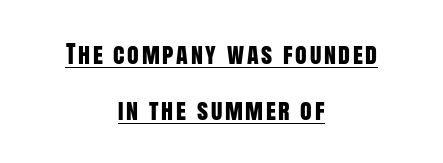
Q: Is the text italic (slanted)? A: No, it is upright.
Q: Is the text underlined? A: Yes.
Q: How is the paragraph aligned? A: Centered.
Q: Is the spacing between lines tight, normal or loose? A: Loose.
